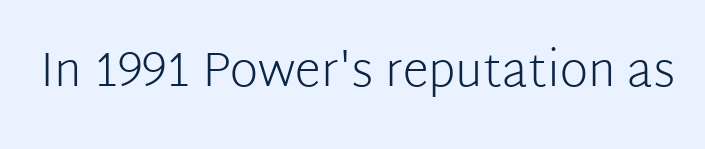
Q: Is the text bold? A: No.
Q: Is the text italic (slanted)? A: No, it is upright.
Q: Is the typeface a serif or a sans-serif typeface? A: Sans-serif.
Q: Is the text underlined? A: No.
Q: Is the spacing between letters normal or unusually wide? A: Normal.
Q: Width (condensed, normal, or wide)? A: Normal.
Q: Stroke contrast? A: Low.
Q: x-height? A: Medium.
Q: Monospaced? A: No.
